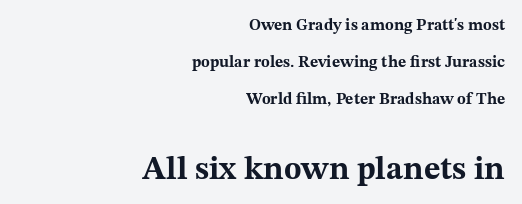
The area under the type is left untouched. Look at the stroke-to-counter ratio: heavy, a bold. One-word summary of the alignment: right. The rendering uses a large line-height, opening up the rows. The letters advance in unequal steps, a hallmark of proportional type.
